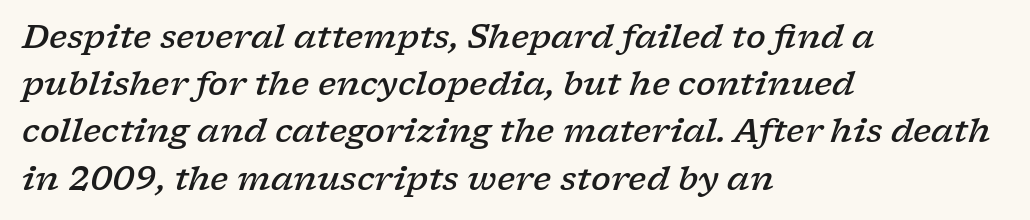
The image shows 33 px semibold, wide serif type, italic (leaning right); set left-aligned, normal line spacing (1.43x), normal letter spacing, not underlined; low stroke contrast and a medium x-height.
